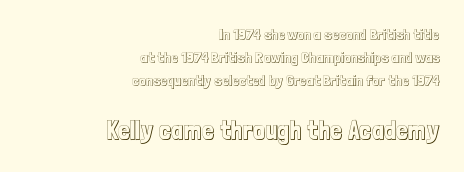
{"italic": "no", "underline": "no", "align": "right", "line_spacing": "normal", "line_spacing_ratio": 1.52, "letter_spacing": "normal", "letter_spacing_em": 0.0, "larger_block": "second", "size_ratio": 1.73, "glyph_px": 26}
